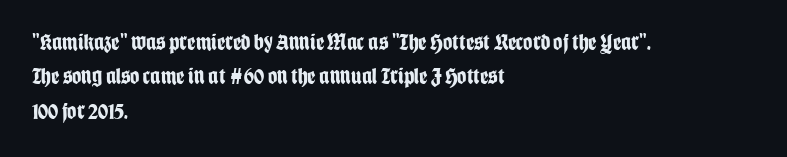
Is the letter spacing exaggerated? No — it looks like the ordinary default. Reading down the block, your eye returns to a fixed left position each line. Heavy-handed strokes throughout: this text is bold. Just letters on the line, the space beneath them empty. Baseline-to-baseline distance is the conventional proportion of letter height. A roman cut, with each character standing at attention.
